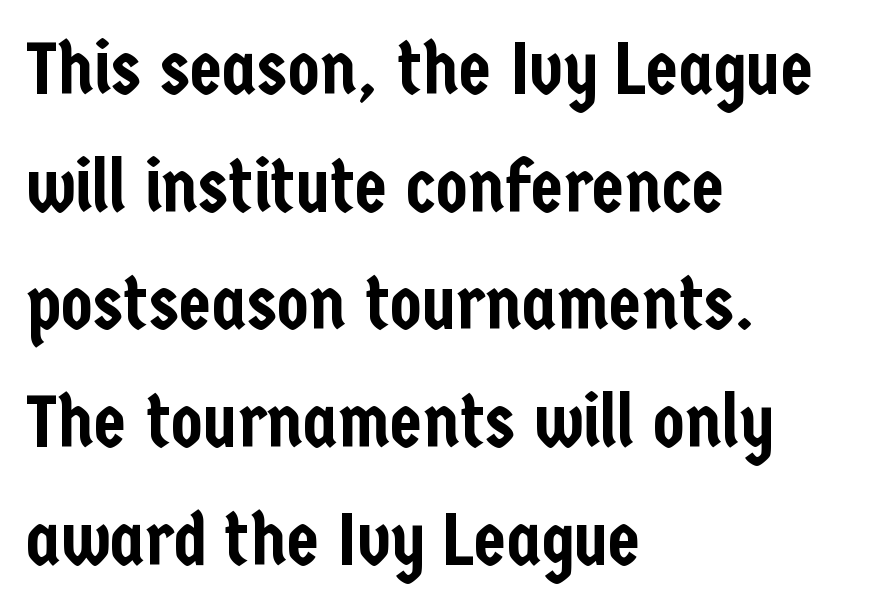
Q: Is the text italic (slanted)? A: No, it is upright.
Q: Is the typeface a serif or a sans-serif typeface? A: Sans-serif.
Q: Is the text underlined? A: No.
Q: How is the paragraph aligned? A: Left-aligned.
Q: Is the spacing between letters normal or unusually wide? A: Normal.
Q: Is the spacing between lines tight, normal or loose? A: Normal.
Q: Width (condensed, normal, or wide)? A: Condensed.
Q: Stroke contrast? A: Low.
Q: x-height? A: Medium.
Q: Monospaced? A: No.
